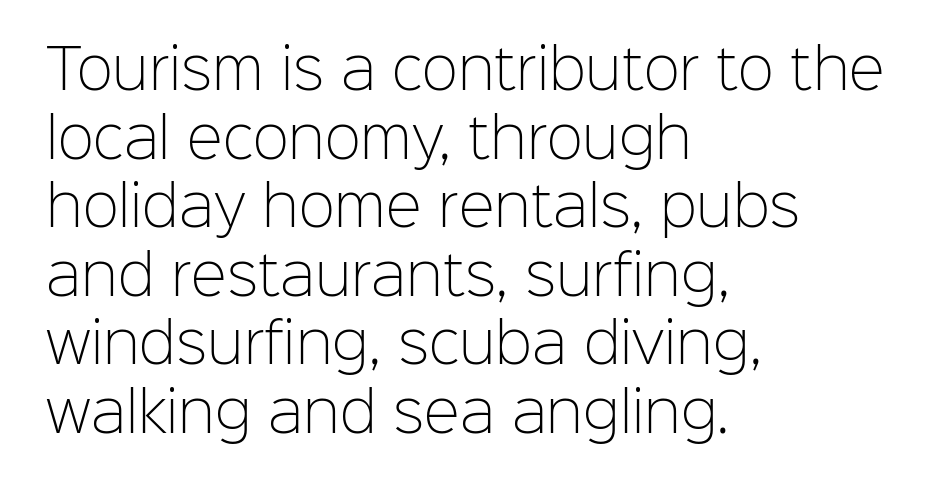
Varying glyph widths throughout — classic text-font behaviour. The gaps between neighbouring characters are ordinary and unremarkable. Stems here are at most as thick as an everyday book face. A classic flush-left, rag-right setting is used for this passage. A roman cut, with each character standing at attention.
